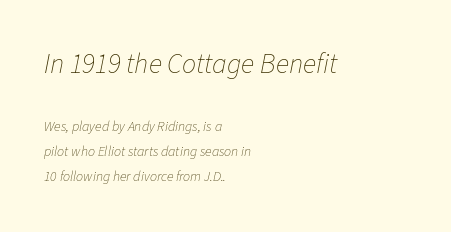
{"italic": "yes", "lean": "right", "slant_degrees": 11, "bold": "no", "weight": "thin", "width": "normal", "stroke_contrast": "low", "x_height": "medium", "monospaced": "no", "underline": "no", "align": "left", "line_spacing_ratio": 1.78, "letter_spacing": "normal", "letter_spacing_em": 0.0, "larger_block": "first", "size_ratio": 2.0, "glyph_px": 28}
